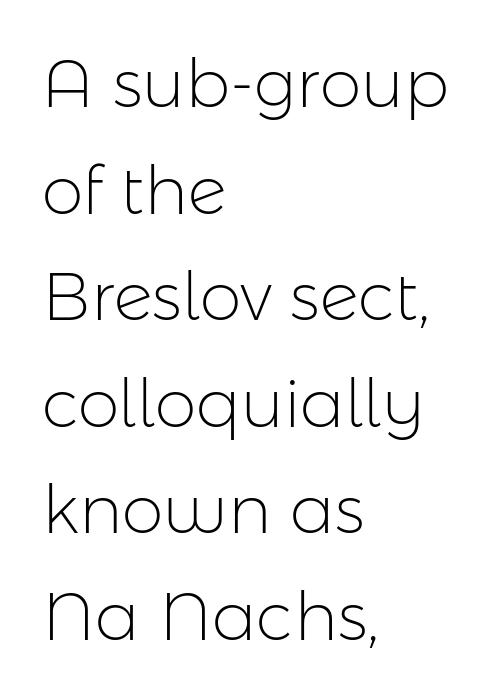
Every row of glyphs begins at an identical x-position on the left. Reading down the column, the eye jumps a familiar distance to each next line. Each stroke keeps to a modest, everyday thickness or less. Nobody touched the tracking dial on this one. In terms of posture, this sample is upright. Check where the strokes stop: nothing finishes them off — pure sans.
